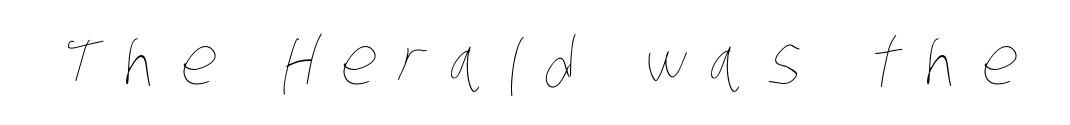
Check the space under the baseline: it is left empty. The letters advance in unequal steps, a hallmark of proportional type. The horizontal fit of the characters is loose and conspicuously gappy. The weight tops out at a normal text grade.
